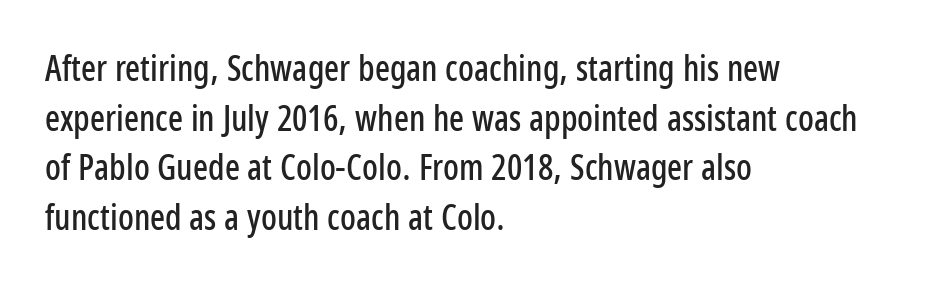
Spacing verdict: proportional, widths tailored to each character. Horizontal bands of white between lines are of average thickness. Notice how the passage keeps a crisp vertical edge on the left only. Observe the ordinary spacing: letters are neighbours, not strangers. Regarding serifs, this sample does without them. Nope, not italic — everything's standing straight.
